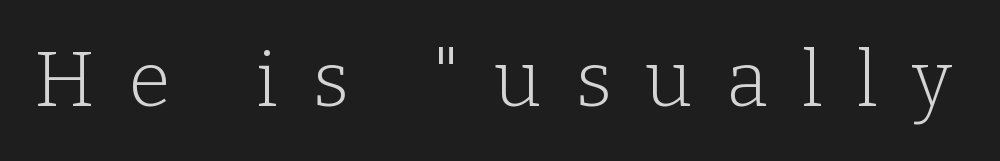
The image shows 77 px light serif type, upright; set unusually wide letter spacing (+0.44 em), not underlined; low stroke contrast and a medium x-height.
